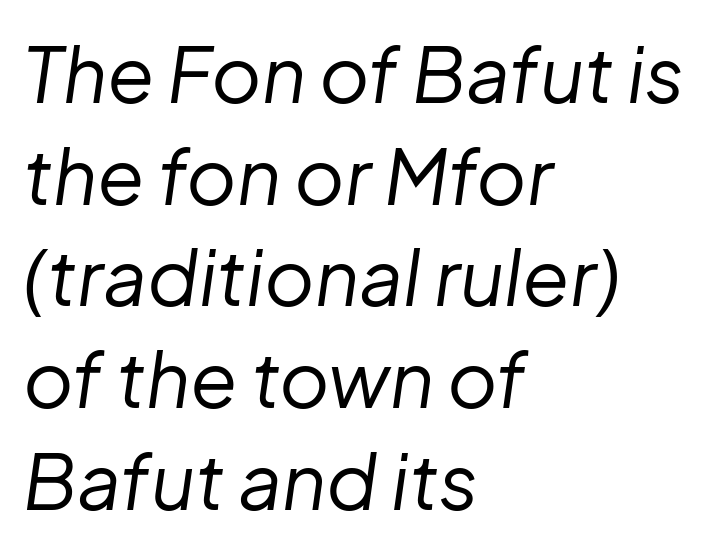
Is the type slanted? Yes — the strokes lean at a clear angle. In CSS terms this would be text-align: left. Regular leading. The type is set solid horizontally, with unmodified tracking. Is this a heavy cut? Hardly; it is regular or lighter.
